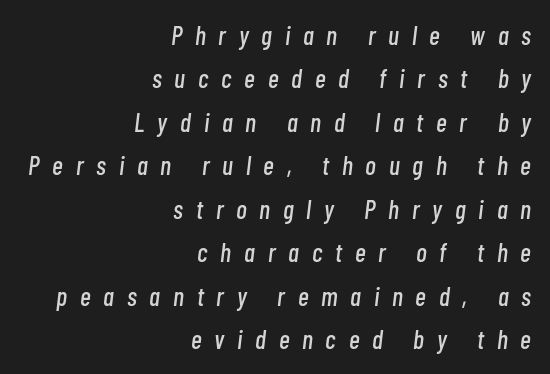
The image shows 26 px text type, italic (leaning right); set right-aligned, normal line spacing (1.67x), unusually wide letter spacing (+0.49 em), not underlined.
